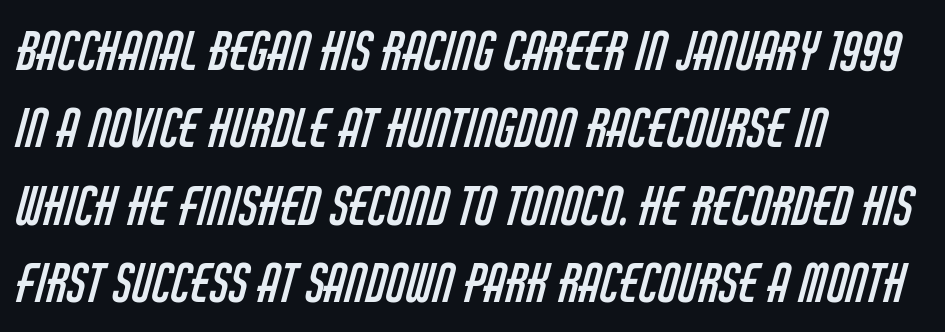
Does the leading feel generous? No, just average. Where is the straight margin? On the left. The line texture is even and compact thanks to regular tracking. The weight would be labelled regular, book, light, or lighter still. Here the designer chose a conventional face with non-uniform glyph widths.
